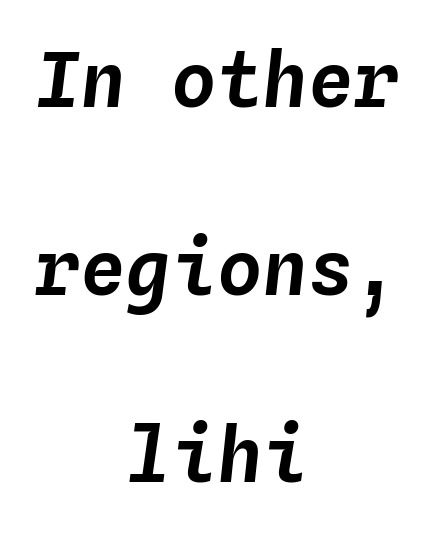
{"italic": "yes", "lean": "right", "slant_degrees": 4, "width": "normal", "stroke_contrast": "low", "x_height": "medium", "monospaced": "yes", "underline": "no", "align": "center", "line_spacing": "loose", "line_spacing_ratio": 2.47, "letter_spacing": "normal", "letter_spacing_em": 0.0, "glyph_px": 76}
